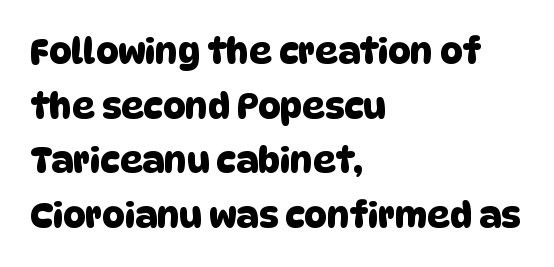
Q: Is the typeface a serif or a sans-serif typeface? A: Sans-serif.
Q: Is the text underlined? A: No.
Q: How is the paragraph aligned? A: Left-aligned.
Q: Is the spacing between letters normal or unusually wide? A: Normal.
Q: Is the spacing between lines tight, normal or loose? A: Normal.
Q: Width (condensed, normal, or wide)? A: Normal.
Q: Stroke contrast? A: Low.
Q: x-height? A: Large.
Q: Monospaced? A: No.
